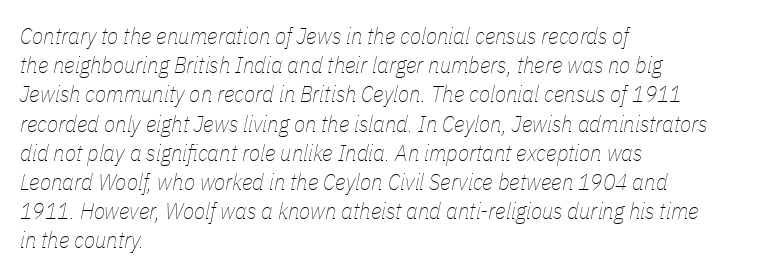
The image shows 23 px text type, italic (leaning right); set left-aligned, normal line spacing (1.27x), normal letter spacing, not underlined.
